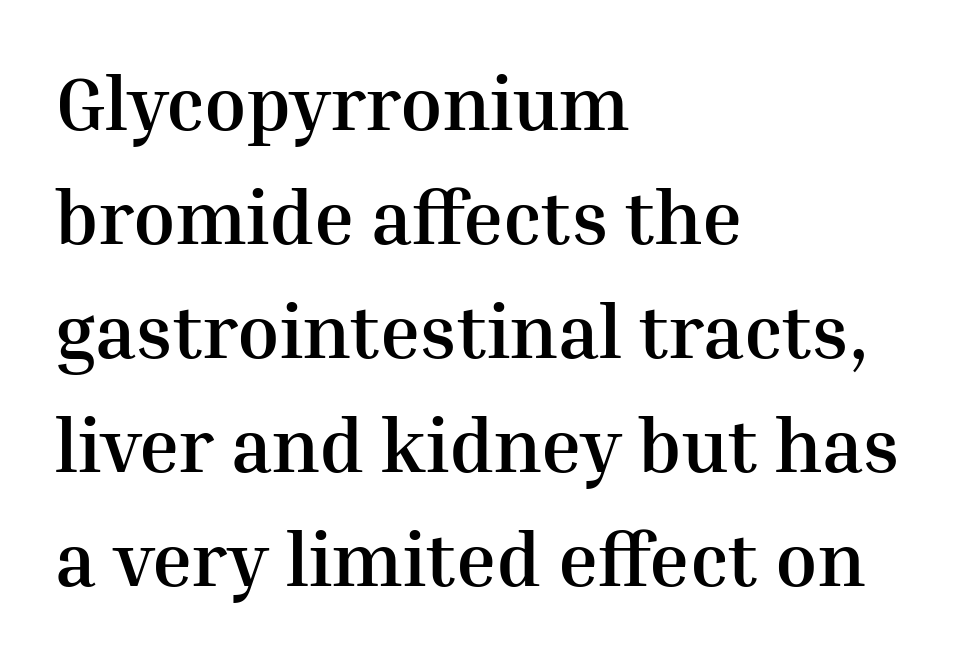
The image shows 76 px semibold serif type, upright; set left-aligned, normal line spacing (1.5x), normal letter spacing, not underlined; medium stroke contrast and a medium x-height.
